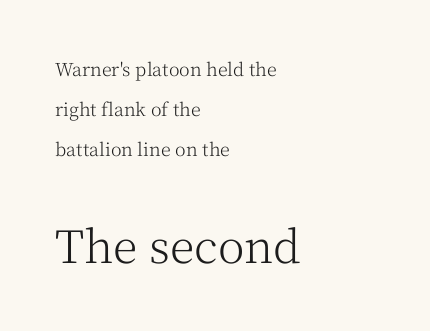
The space directly below the letters is spotless. Italic? Not at all — the glyphs are vertical. Proportional: the letters do not fall into vertical columns. Visually, the bottom section dominates because its glyphs are scaled up. The type family on display is of the serif kind.
